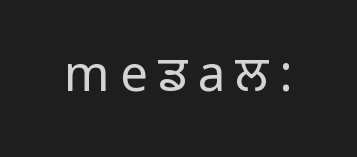
{"serif": "no", "italic": "no", "bold": "no", "weight": "regular", "width": "normal", "stroke_contrast": "low", "x_height": "medium", "monospaced": "no", "underline": "no", "letter_spacing": "wide", "letter_spacing_em": 0.21, "glyph_px": 49}
